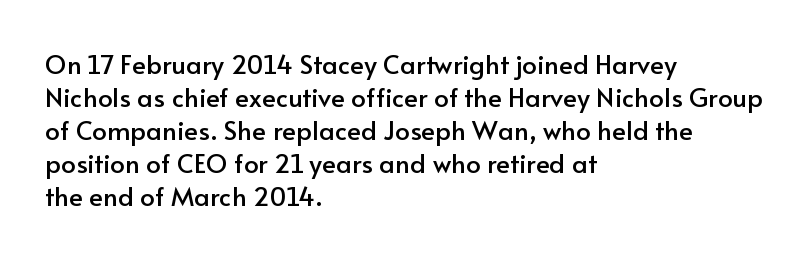
{"italic": "no", "underline": "no", "align": "left", "line_spacing": "normal", "line_spacing_ratio": 1.27, "letter_spacing": "normal", "letter_spacing_em": 0.0, "glyph_px": 26}
